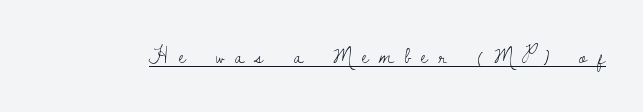
{"bold": "no", "underline": "yes", "letter_spacing": "wide", "letter_spacing_em": 0.47, "glyph_px": 22}
